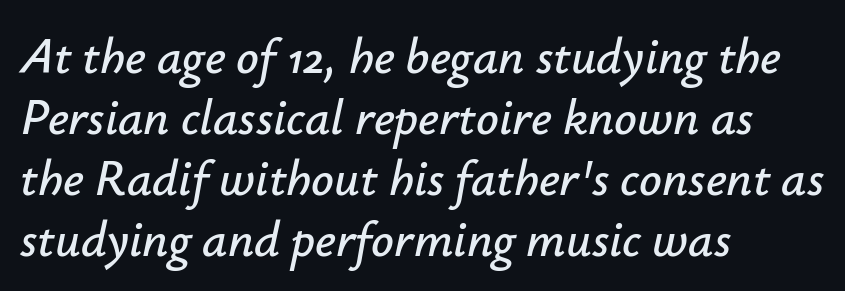
Q: Is the text italic (slanted)? A: Yes, it leans right by about 12 degrees.
Q: Is the text underlined? A: No.
Q: How is the paragraph aligned? A: Left-aligned.
Q: Is the spacing between letters normal or unusually wide? A: Normal.
Q: Width (condensed, normal, or wide)? A: Normal.
Q: Stroke contrast? A: Low.
Q: x-height? A: Small.
Q: Monospaced? A: No.
